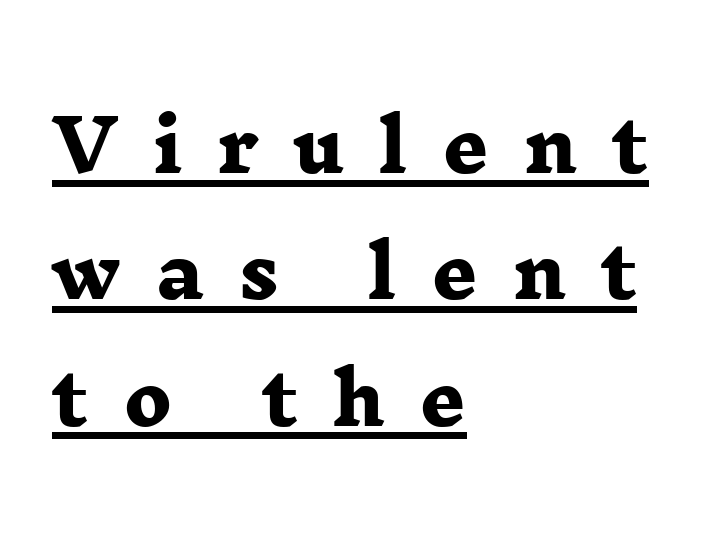
Q: Is the text bold? A: Yes.
Q: Is the typeface a serif or a sans-serif typeface? A: Serif.
Q: Is the text underlined? A: Yes.
Q: How is the paragraph aligned? A: Left-aligned.
Q: Is the spacing between letters normal or unusually wide? A: Unusually wide.
Q: Width (condensed, normal, or wide)? A: Wide.
Q: Stroke contrast? A: Low.
Q: x-height? A: Medium.
Q: Monospaced? A: No.
